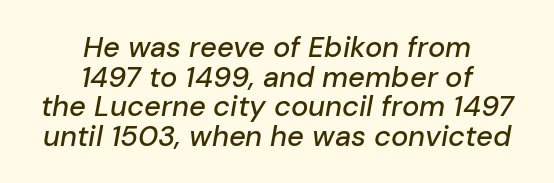
This sample has the flowing, uneven cadence of proportional lettering. Standard letterfit; no display-style spreading of the glyphs. Cramped leading. Rendered with sloped, italic letterforms.
